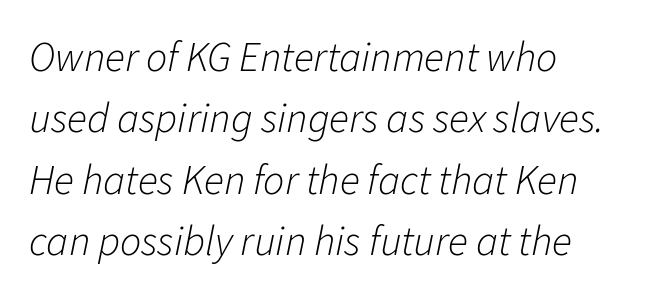
Q: Is the text bold? A: No.
Q: Is the text italic (slanted)? A: Yes, it leans right by about 11 degrees.
Q: Is the text underlined? A: No.
Q: How is the paragraph aligned? A: Left-aligned.
Q: Is the spacing between letters normal or unusually wide? A: Normal.
Q: Is the spacing between lines tight, normal or loose? A: Normal.
Q: Width (condensed, normal, or wide)? A: Normal.
Q: Stroke contrast? A: Low.
Q: x-height? A: Medium.
Q: Monospaced? A: No.
